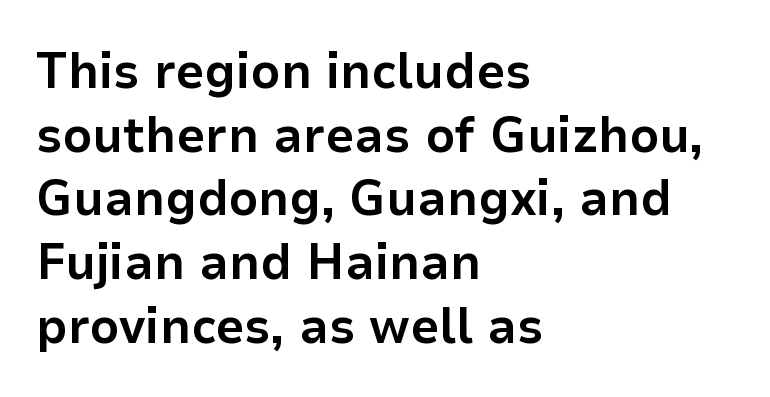
The letters sit at their default tracking, neither squeezed nor spread. Italic: no, the glyphs are upright roman. Here the designer chose a conventional face with non-uniform glyph widths. Each row of text sits above clean, open space. Does the copy run flush right? No — it runs flush left.
